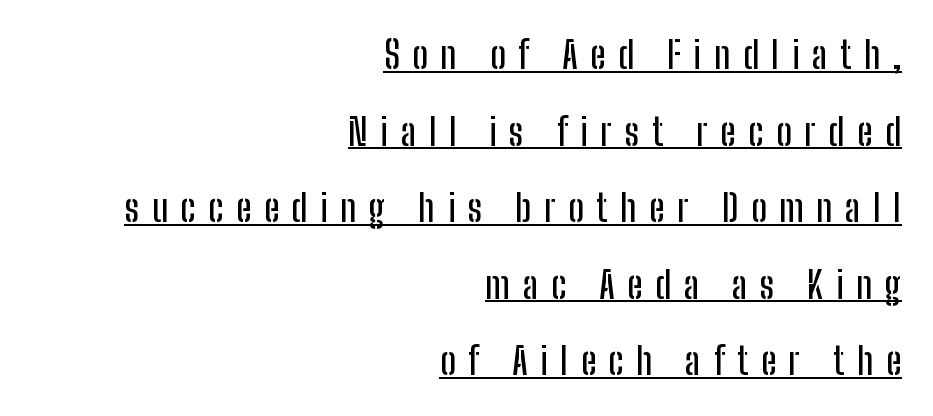
{"serif": "no", "italic": "no", "width": "condensed", "stroke_contrast": "low", "x_height": "medium", "monospaced": "no", "underline": "yes", "align": "right", "line_spacing": "loose", "line_spacing_ratio": 2.07, "letter_spacing": "wide", "letter_spacing_em": 0.34, "glyph_px": 37}
